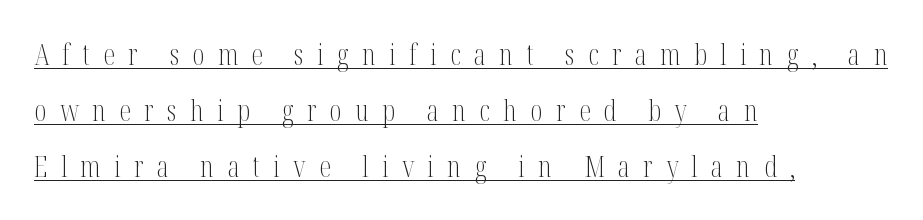
The image shows 29 px light, condensed serif type, upright; set left-aligned, loose line spacing (1.93x), unusually wide letter spacing (+0.46 em), underlined; medium stroke contrast and a medium x-height.
